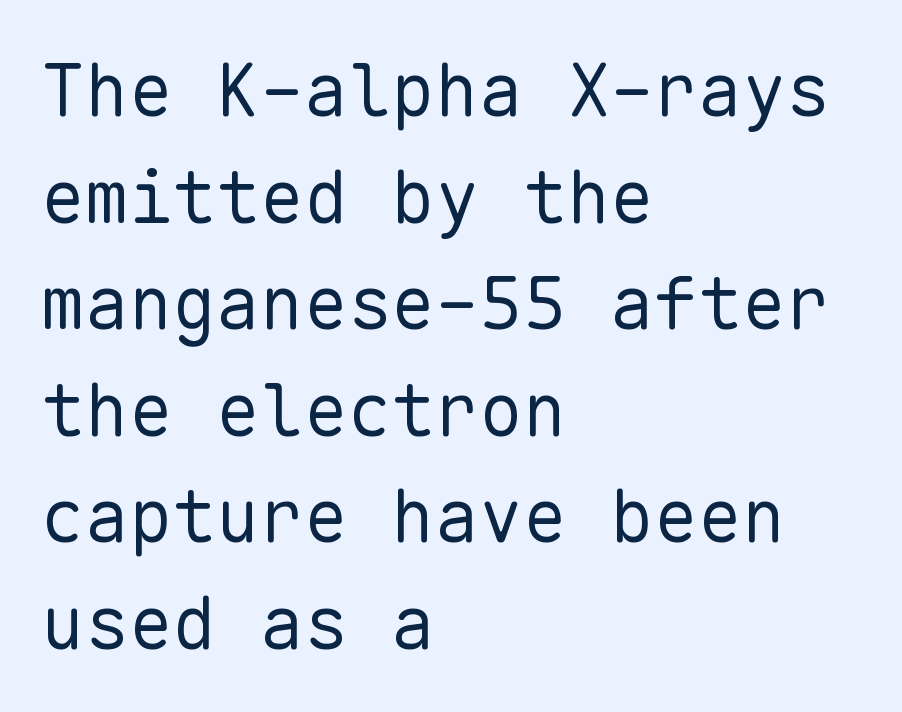
Observe the absence of serifs on each vertical stroke in this sample. Glyph-to-glyph distance matches everyday printed text. Line starts are locked; line ends wander. Looks like terminal output: every glyph gets an equal slot. Rows of type keep a routine distance in the vertical direction.
